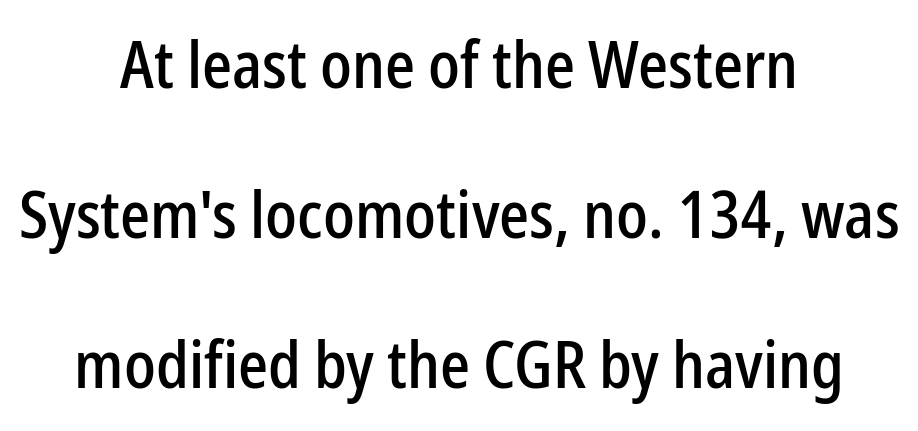
The image shows 66 px condensed sans-serif type, upright; set centered, loose line spacing (2.27x), normal letter spacing, not underlined; low stroke contrast and a medium x-height.
